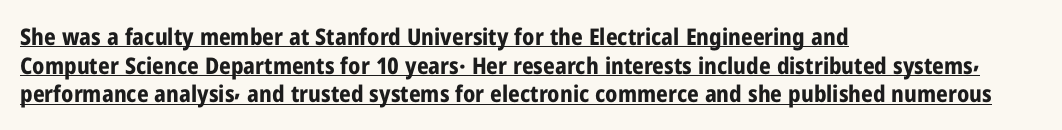
{"italic": "no", "bold": "yes", "underline": "yes", "align": "left", "line_spacing": "normal", "line_spacing_ratio": 1.25, "letter_spacing": "normal", "letter_spacing_em": 0.0, "glyph_px": 23}
